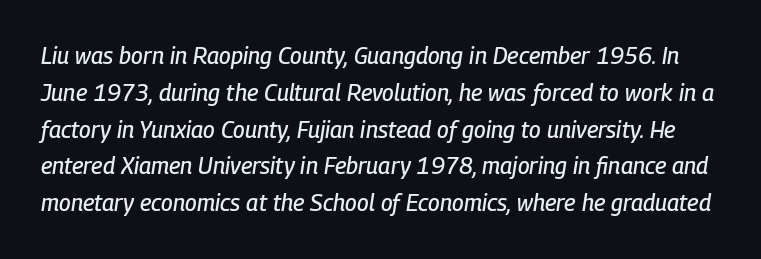
The image shows 23 px text type, italic (leaning right); set normal line spacing (1.6x), normal letter spacing, not underlined.
